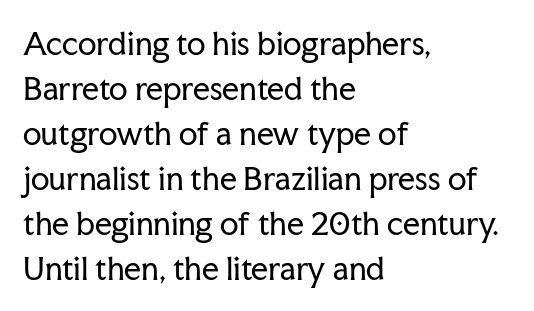
Words appear dense and cohesive because spacing is normal. The passage shown is not underscored anywhere. Spacing verdict: proportional, widths tailored to each character. Letters have the restrained weight of plain body copy at most. This sample keeps an unexceptional amount of space between lines. Check where the strokes stop: tiny serifs finish them off.
